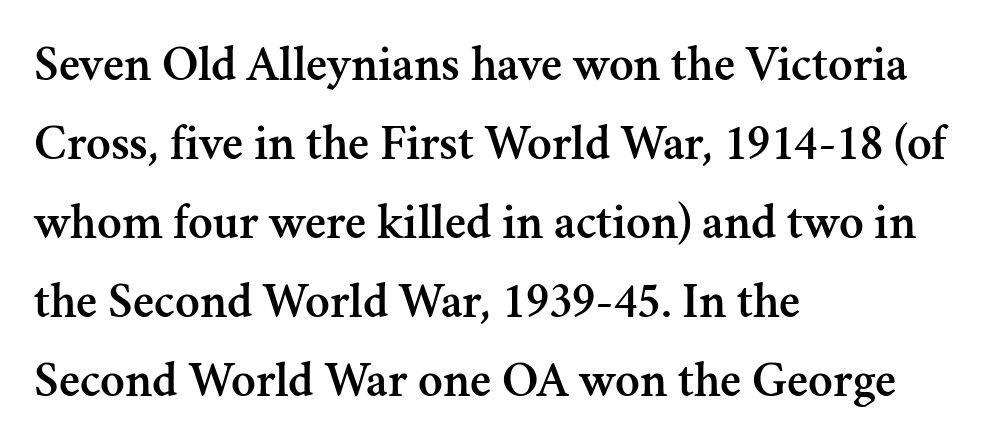
This is serif lettering, the kind often seen in printed books. Between one letter and the next there's only the usual sliver of space. Does the copy run flush right? No — it runs flush left. The face used here is proportionally spaced, like ordinary book or web type.
